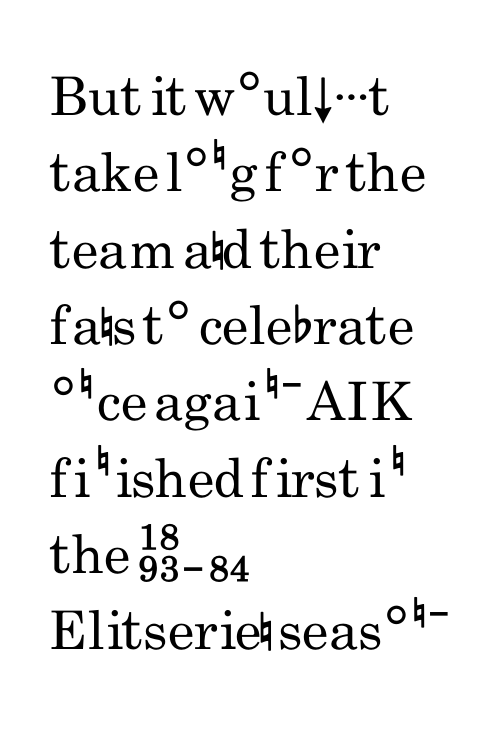
Q: Is the text bold? A: No.
Q: Is the text italic (slanted)? A: No, it is upright.
Q: Is the typeface a serif or a sans-serif typeface? A: Sans-serif.
Q: Is the text underlined? A: No.
Q: How is the paragraph aligned? A: Left-aligned.
Q: Is the spacing between letters normal or unusually wide? A: Normal.
Q: Is the spacing between lines tight, normal or loose? A: Normal.
Q: Width (condensed, normal, or wide)? A: Condensed.
Q: Stroke contrast? A: Low.
Q: x-height? A: Small.
Q: Monospaced? A: No.
